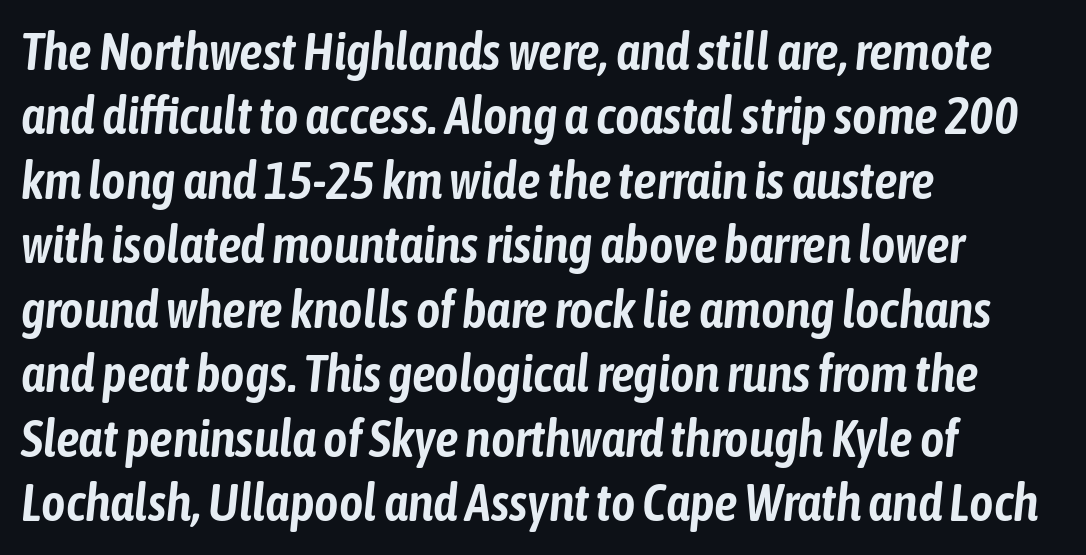
The image shows 52 px condensed type, italic (leaning right); set left-aligned, line spacing 1.24x, normal letter spacing, not underlined; low stroke contrast and a medium x-height.
